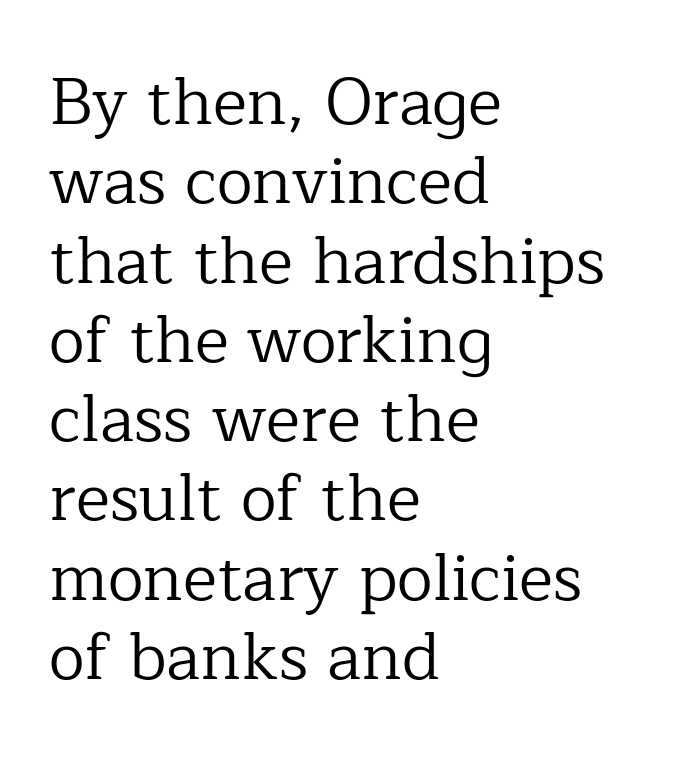
The letters look calm and open, with moderate or lighter stems. Teacher's note: observe the even left margin — that is flush-left alignment. The face used here is proportionally spaced, like ordinary book or web type. In terms of letterspacing, this is plain default setting. No word sits above an underline.
